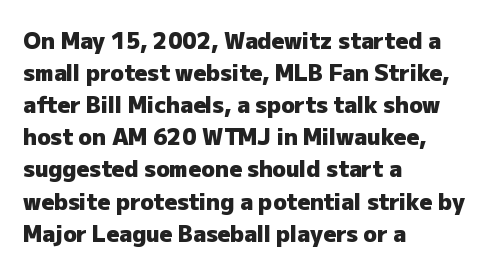
These lines were composed using upright roman letters. Bare-footed words on every line. The vertical gap from one line to the next is medium. Leftover space on each line is placed entirely after the last word. The line texture is even and compact thanks to regular tracking.
